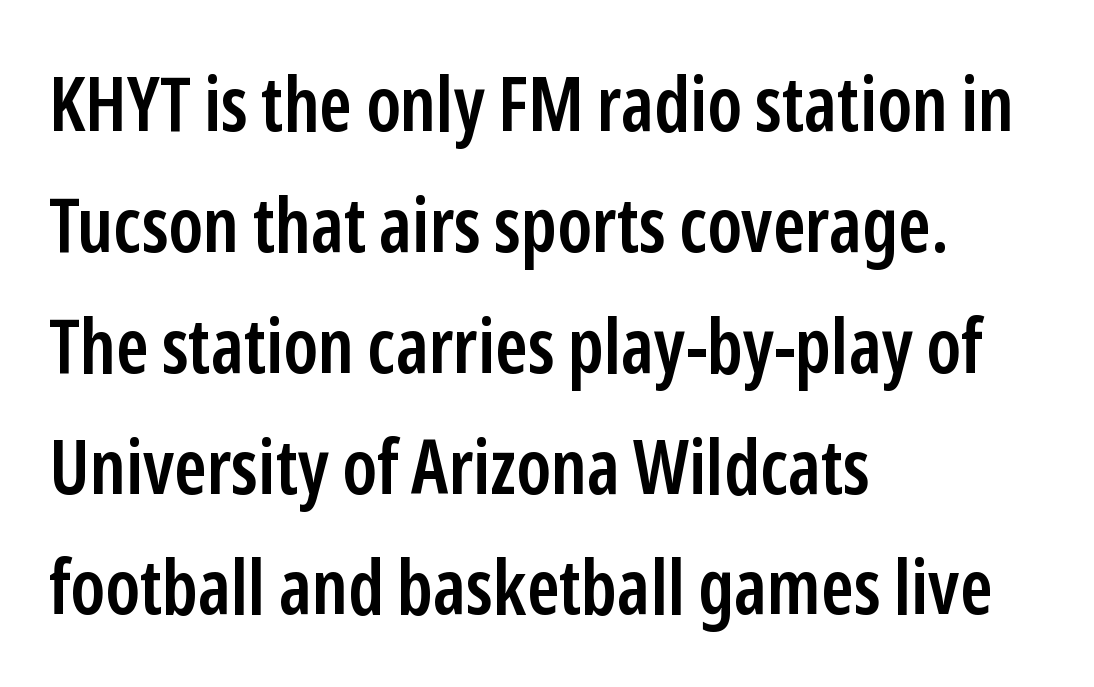
Q: Is the text bold? A: Semi-bold.
Q: Is the text italic (slanted)? A: No, it is upright.
Q: Is the typeface a serif or a sans-serif typeface? A: Sans-serif.
Q: Is the text underlined? A: No.
Q: How is the paragraph aligned? A: Left-aligned.
Q: Is the spacing between letters normal or unusually wide? A: Normal.
Q: Is the spacing between lines tight, normal or loose? A: Normal.
Q: Width (condensed, normal, or wide)? A: Condensed.
Q: Stroke contrast? A: Low.
Q: x-height? A: Medium.
Q: Monospaced? A: No.
